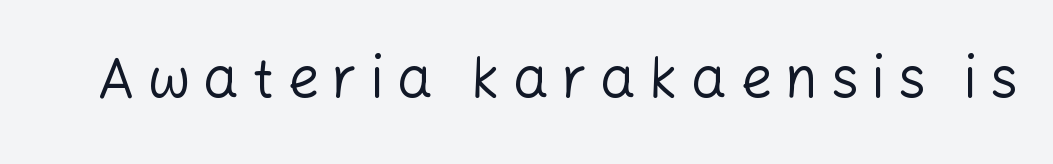
Q: Is the text bold? A: No.
Q: Is the text italic (slanted)? A: No, it is upright.
Q: Is the typeface a serif or a sans-serif typeface? A: Sans-serif.
Q: Is the text underlined? A: No.
Q: Is the spacing between letters normal or unusually wide? A: Unusually wide.
Q: Width (condensed, normal, or wide)? A: Normal.
Q: Stroke contrast? A: Low.
Q: x-height? A: Medium.
Q: Monospaced? A: No.
